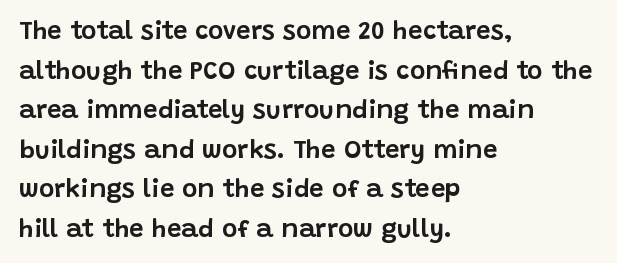
Q: Is the text italic (slanted)? A: No, it is upright.
Q: Is the text underlined? A: No.
Q: How is the paragraph aligned? A: Left-aligned.
Q: Is the spacing between letters normal or unusually wide? A: Normal.
Q: Is the spacing between lines tight, normal or loose? A: Normal.
